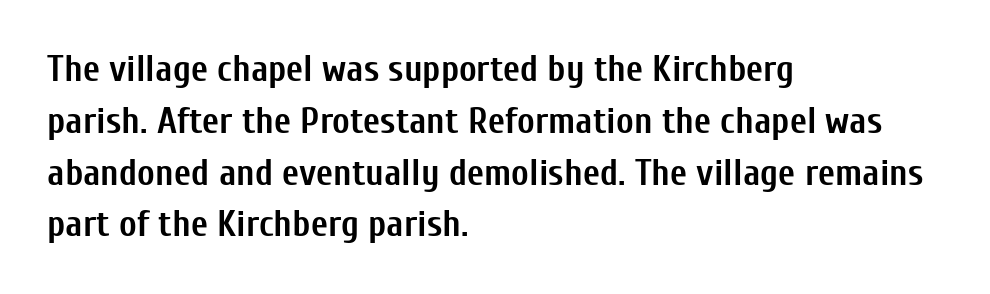
The image shows 37 px semibold, condensed sans-serif type, upright; set left-aligned, normal line spacing (1.4x), normal letter spacing, not underlined; low stroke contrast and a medium x-height.
